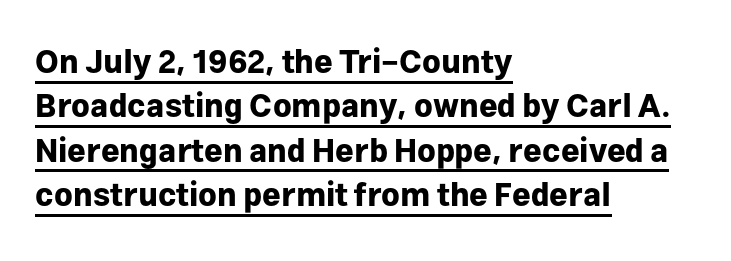
{"serif": "no", "italic": "no", "bold": "yes", "weight": "bold", "width": "normal", "stroke_contrast": "low", "x_height": "medium", "monospaced": "no", "underline": "yes", "align": "left", "line_spacing": "normal", "line_spacing_ratio": 1.39, "letter_spacing": "normal", "letter_spacing_em": 0.0, "glyph_px": 32}
